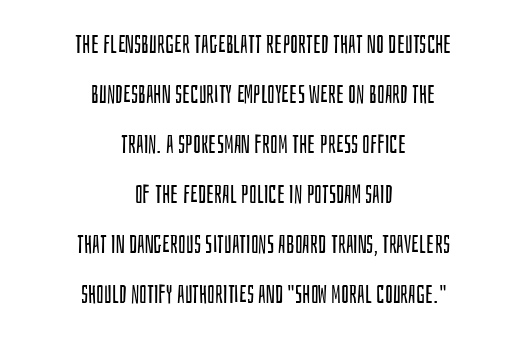
The image shows 25 px text type, upright; set centered, loose line spacing (2.0x), normal letter spacing, not underlined.
